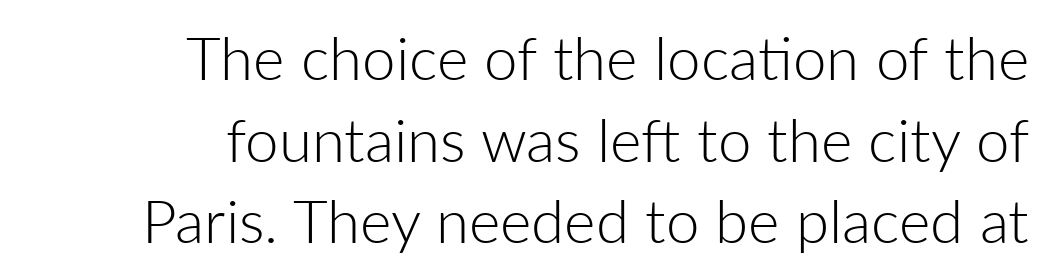
{"serif": "no", "italic": "no", "bold": "no", "weight": "light", "width": "normal", "stroke_contrast": "low", "x_height": "medium", "monospaced": "no", "underline": "no", "align": "right", "line_spacing": "normal", "line_spacing_ratio": 1.36, "letter_spacing": "normal", "letter_spacing_em": 0.0, "glyph_px": 60}
